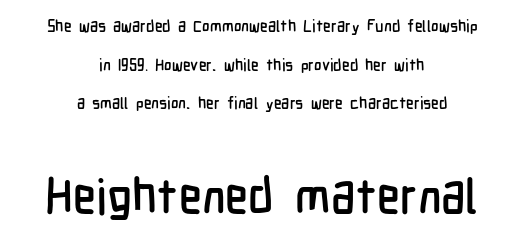
The image shows 48 px condensed sans-serif type, upright; set centered, loose line spacing (2.41x), normal letter spacing, not underlined; the second (bottom) block is 3.0x larger; low stroke contrast and a medium x-height.
